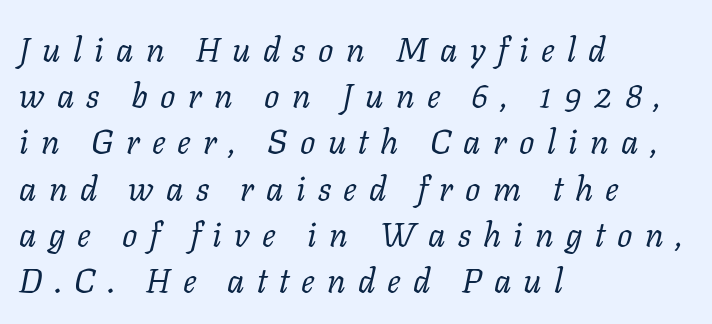
The characters are drawn with everyday or finer stroke widths. Lines of text with bare space underneath. Alignment: flush left. A typesetter would call this proportional, since set widths differ per character. The typeface chosen for these lines features serifs. A normal amount of white space separates one row of letters from the next.
